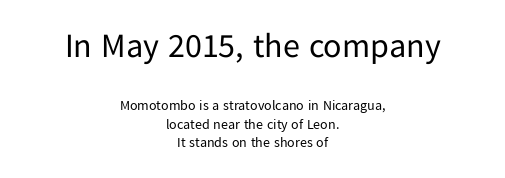
The passage shown begins with its larger block and ends with its smaller one. Here the designer chose a conventional face with non-uniform glyph widths. The line-height multiplier appears to be the usual default. The strip under each line holds only bare page. Caption: face not bold, strokes unweighted. Stroke terminals: plain, sans-serif.
